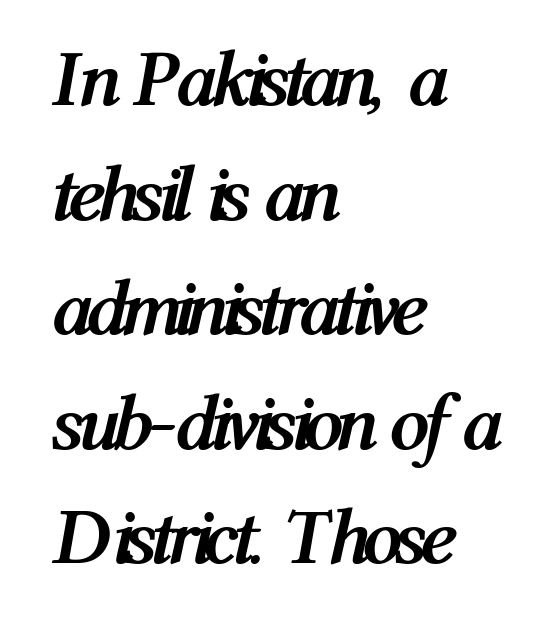
Q: Is the text bold? A: Yes.
Q: Is the text italic (slanted)? A: Yes, it leans right by about 12 degrees.
Q: Is the text underlined? A: No.
Q: How is the paragraph aligned? A: Left-aligned.
Q: Is the spacing between letters normal or unusually wide? A: Normal.
Q: Is the spacing between lines tight, normal or loose? A: Normal.
Q: Width (condensed, normal, or wide)? A: Condensed.
Q: Stroke contrast? A: Medium.
Q: x-height? A: Medium.
Q: Monospaced? A: No.
